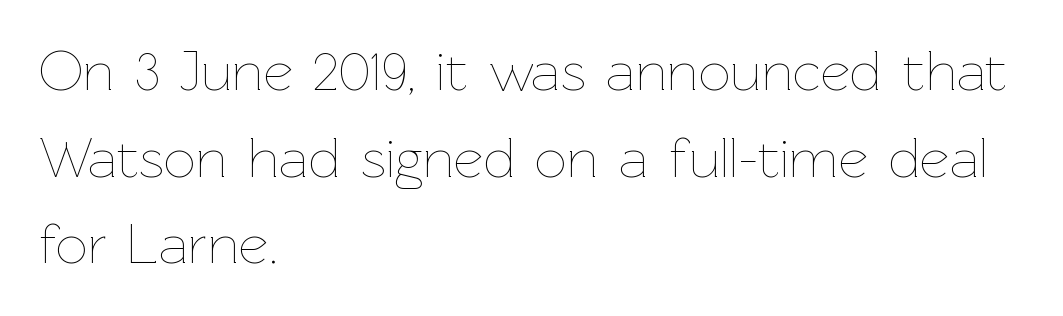
This sample uses plain, unmodified letter spacing. Does the leading feel generous? No, just average. This rendering uses left alignment, leaving the right contour irregular. The passage shown is typed in a proportional face where columns would drift. Italic: no, the glyphs are upright roman.
